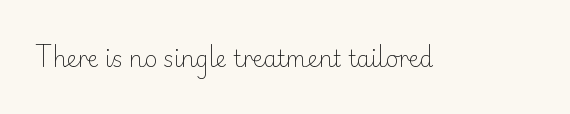
Q: Is the text bold? A: No.
Q: Is the text italic (slanted)? A: No, it is upright.
Q: Is the text underlined? A: No.
Q: Is the spacing between letters normal or unusually wide? A: Normal.
